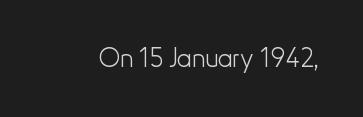
A roman cut, with each character standing at attention. Decoration check: the copy has no underline. The gaps between neighbouring characters are ordinary and unremarkable. Bold? No — there's no thickening of the strokes.
